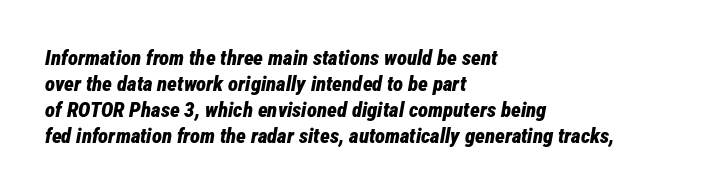
The image shows 21 px bold type, italic (leaning right); set left-aligned, line spacing 1.24x, normal letter spacing, not underlined.
